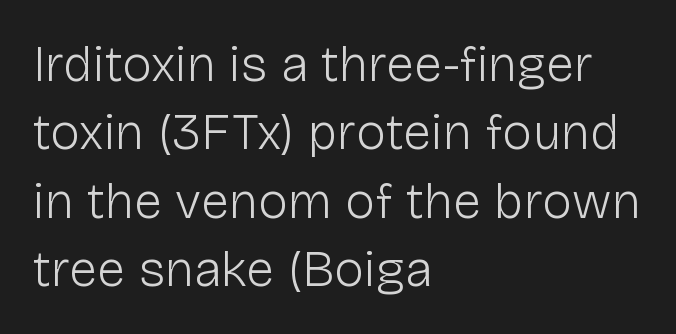
Q: Is the text bold? A: No.
Q: Is the text italic (slanted)? A: No, it is upright.
Q: Is the typeface a serif or a sans-serif typeface? A: Sans-serif.
Q: Is the text underlined? A: No.
Q: How is the paragraph aligned? A: Left-aligned.
Q: Is the spacing between letters normal or unusually wide? A: Normal.
Q: Is the spacing between lines tight, normal or loose? A: Normal.
Q: Width (condensed, normal, or wide)? A: Normal.
Q: Stroke contrast? A: Low.
Q: x-height? A: Medium.
Q: Monospaced? A: No.
